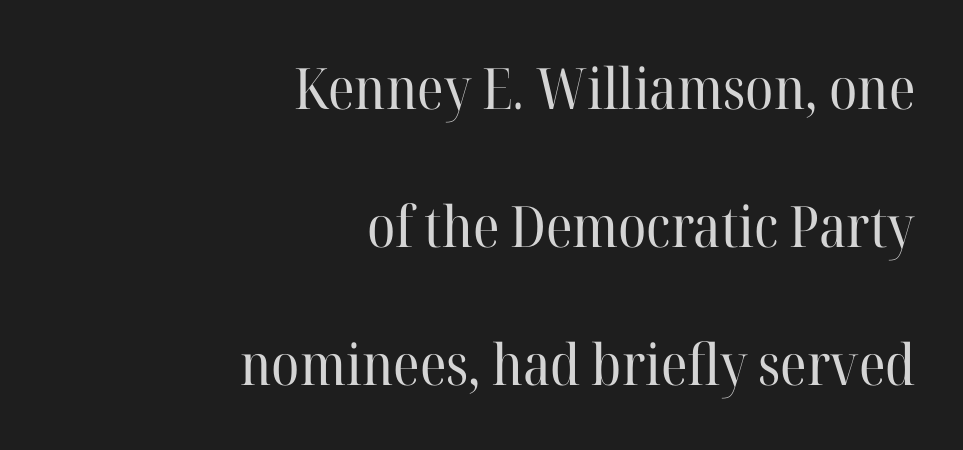
Q: Is the text bold? A: No.
Q: Is the text italic (slanted)? A: No, it is upright.
Q: Is the typeface a serif or a sans-serif typeface? A: Serif.
Q: Is the text underlined? A: No.
Q: How is the paragraph aligned? A: Right-aligned.
Q: Is the spacing between letters normal or unusually wide? A: Normal.
Q: Is the spacing between lines tight, normal or loose? A: Loose.
Q: Width (condensed, normal, or wide)? A: Normal.
Q: Stroke contrast? A: High.
Q: x-height? A: Medium.
Q: Monospaced? A: No.
